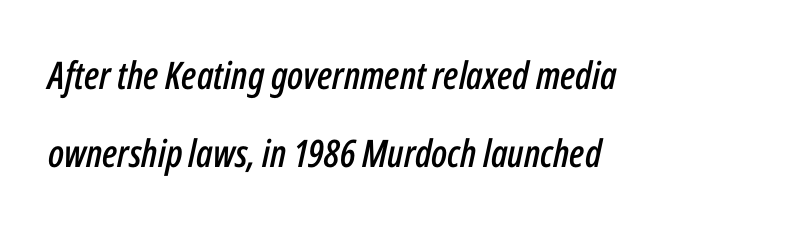
{"italic": "yes", "lean": "right", "slant_degrees": 12, "width": "condensed", "stroke_contrast": "low", "x_height": "medium", "monospaced": "no", "underline": "no", "align": "left", "line_spacing": "loose", "line_spacing_ratio": 2.05, "letter_spacing": "normal", "letter_spacing_em": 0.0, "glyph_px": 38}
